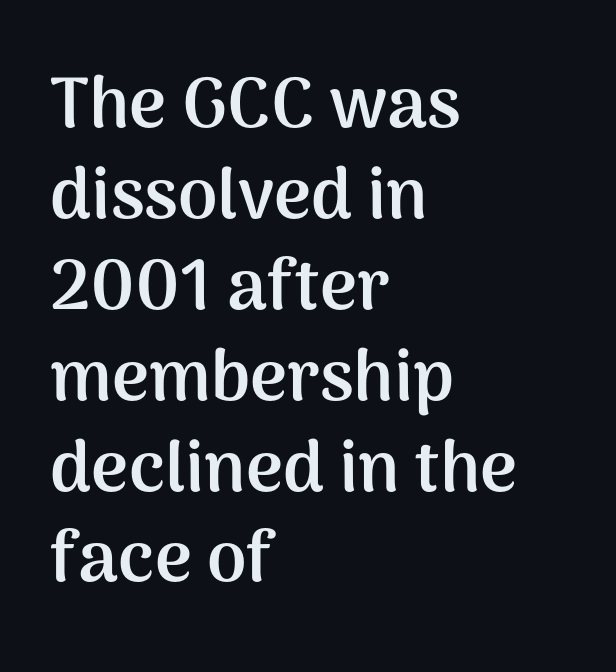
Unmarked baselines from the first word to the last. Summary of vertical rhythm: regular, with standard interline spacing. In terms of weight, the rendering is a true, heavy bold. These lines are composed in type without serifs. The passage shown is typed in a proportional face where columns would drift. Is the block centered? No — it sits flush against the left margin.
